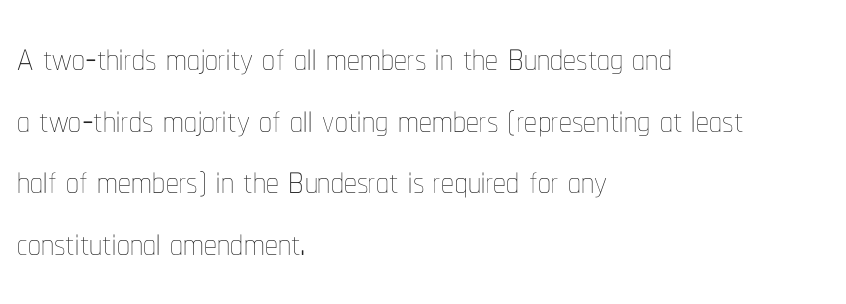
Q: Is the text bold? A: No.
Q: Is the text italic (slanted)? A: No, it is upright.
Q: Is the text underlined? A: No.
Q: How is the paragraph aligned? A: Left-aligned.
Q: Is the spacing between letters normal or unusually wide? A: Normal.
Q: Width (condensed, normal, or wide)? A: Condensed.
Q: Stroke contrast? A: Low.
Q: x-height? A: Medium.
Q: Monospaced? A: No.
